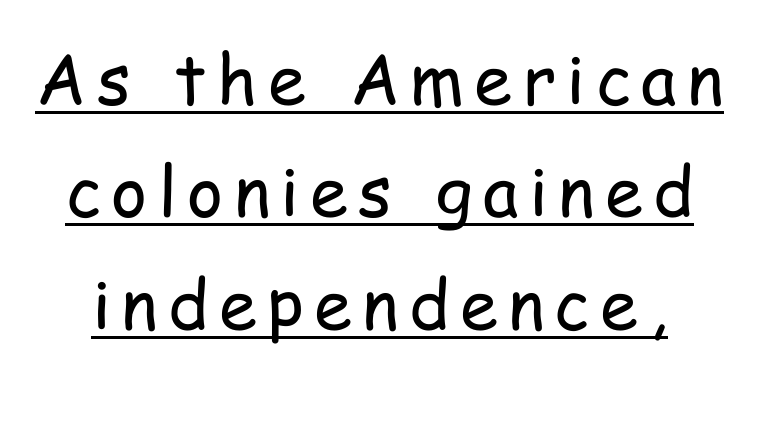
Q: Is the text bold? A: No.
Q: Is the text italic (slanted)? A: No, it is upright.
Q: Is the typeface a serif or a sans-serif typeface? A: Sans-serif.
Q: Is the text underlined? A: Yes.
Q: Is the spacing between lines tight, normal or loose? A: Normal.
Q: Width (condensed, normal, or wide)? A: Condensed.
Q: Stroke contrast? A: Low.
Q: x-height? A: Medium.
Q: Monospaced? A: No.
